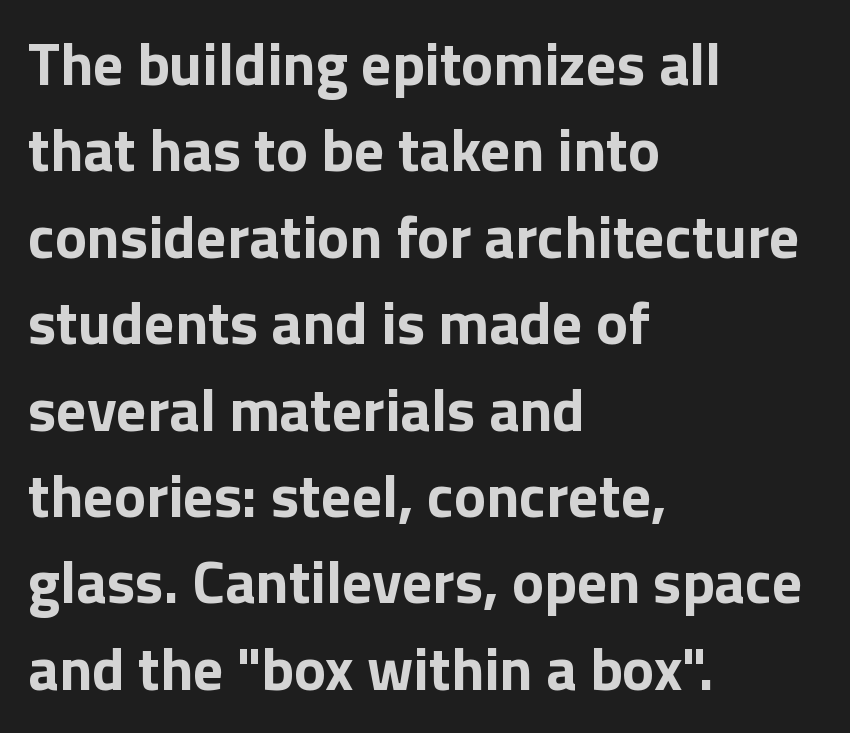
Q: Is the text bold? A: Yes.
Q: Is the text italic (slanted)? A: No, it is upright.
Q: Is the typeface a serif or a sans-serif typeface? A: Sans-serif.
Q: Is the text underlined? A: No.
Q: How is the paragraph aligned? A: Left-aligned.
Q: Is the spacing between letters normal or unusually wide? A: Normal.
Q: Is the spacing between lines tight, normal or loose? A: Normal.
Q: Width (condensed, normal, or wide)? A: Normal.
Q: Stroke contrast? A: Low.
Q: x-height? A: Medium.
Q: Monospaced? A: No.
